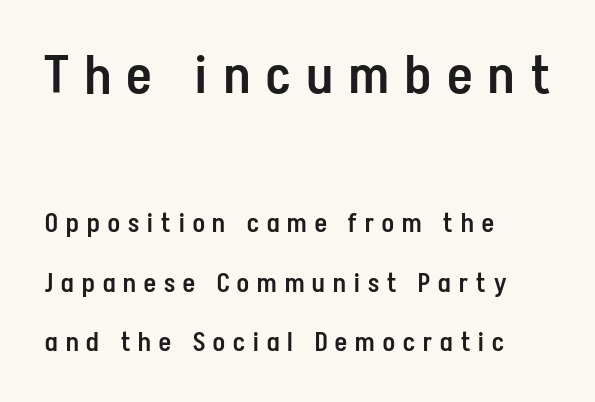
The image shows 53 px semibold, condensed sans-serif type, upright; set left-aligned, loose line spacing (2.28x), unusually wide letter spacing (+0.32 em), not underlined; the first (top) block is 2.04x larger; low stroke contrast and a medium x-height.
